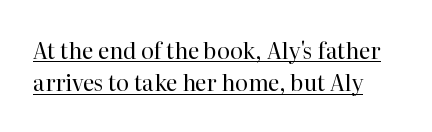
{"italic": "no", "bold": "no", "underline": "yes", "line_spacing": "normal", "line_spacing_ratio": 1.47, "letter_spacing": "normal", "letter_spacing_em": 0.0, "glyph_px": 22}
